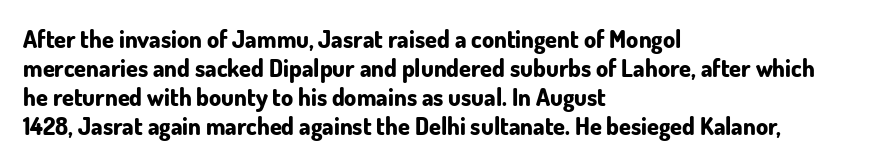
Bold? Absolutely — the strokes are thick and heavy. These lines are set flush left with a ragged right edge. Each row of text sits above clean, open space. There is no visible air inserted between adjacent glyphs. The type sits square on the baseline with zero lean.
